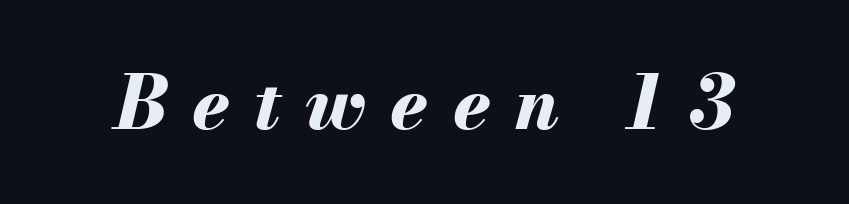
The image shows 74 px bold type, italic (leaning right); set unusually wide letter spacing (+0.33 em), not underlined; medium stroke contrast and a small x-height.
